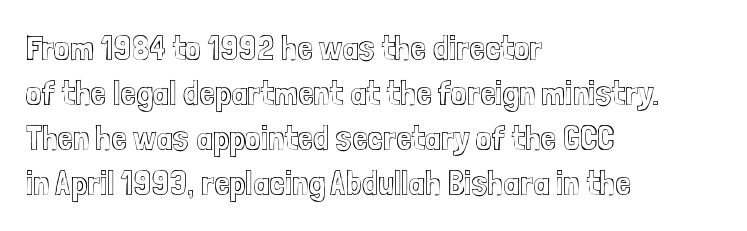
Unmarked baselines from the first word to the last. Each letter keeps its own natural width here, so spacing adapts to shape. Vertically, the passage feels balanced, rows spaced as you'd expect. Does the copy run flush right? No — it runs flush left.
